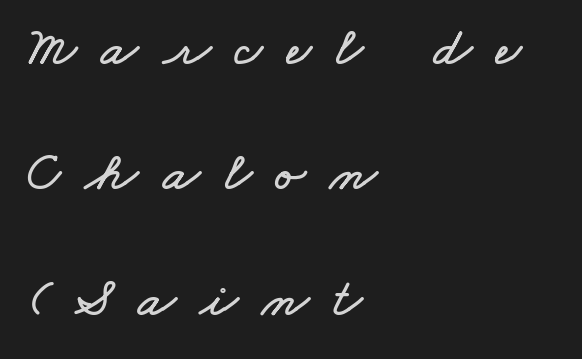
Q: Is the text underlined? A: No.
Q: How is the paragraph aligned? A: Left-aligned.
Q: Is the spacing between letters normal or unusually wide? A: Unusually wide.
Q: Is the spacing between lines tight, normal or loose? A: Loose.
Q: Width (condensed, normal, or wide)? A: Wide.
Q: Stroke contrast? A: Low.
Q: x-height? A: Small.
Q: Monospaced? A: No.
